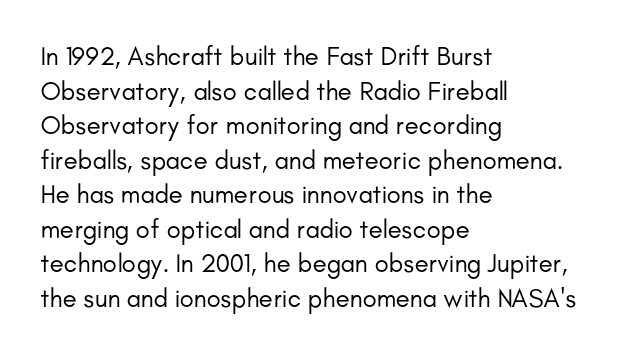
{"italic": "no", "bold": "no", "underline": "no", "align": "left", "line_spacing": "normal", "line_spacing_ratio": 1.33, "letter_spacing": "normal", "letter_spacing_em": 0.0, "glyph_px": 26}
